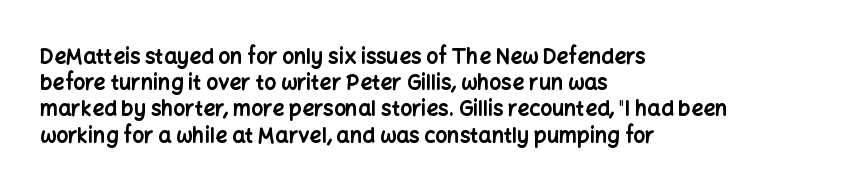
{"italic": "no", "bold": "yes", "underline": "no", "align": "left", "line_spacing": "normal", "line_spacing_ratio": 1.25, "letter_spacing": "normal", "letter_spacing_em": 0.0, "glyph_px": 21}
